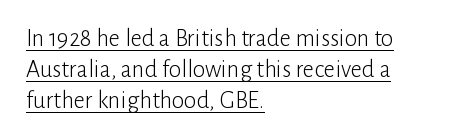
{"italic": "no", "bold": "no", "underline": "yes", "align": "left", "line_spacing": "normal", "line_spacing_ratio": 1.25, "letter_spacing": "normal", "letter_spacing_em": 0.0, "glyph_px": 25}
